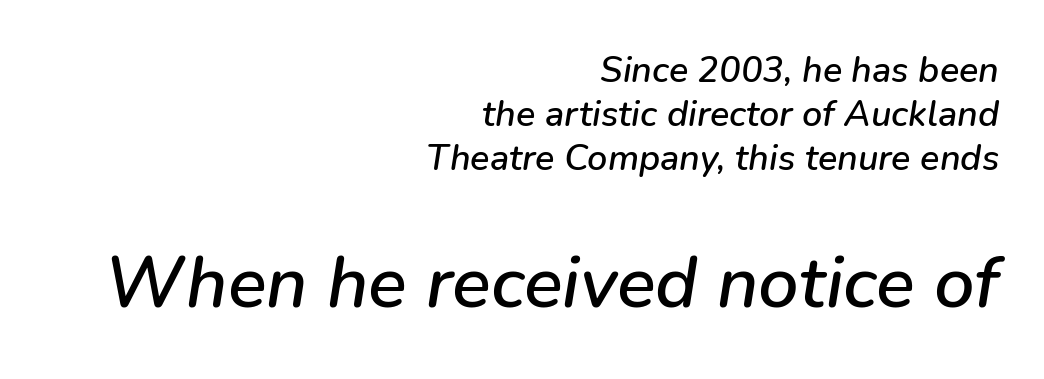
Unmarked baselines from the first word to the last. Is the type slanted? Yes — the strokes lean at a clear angle. A typesetter would call this zero additional tracking. Character widths vary here, with narrow letters taking less room than wide ones.
